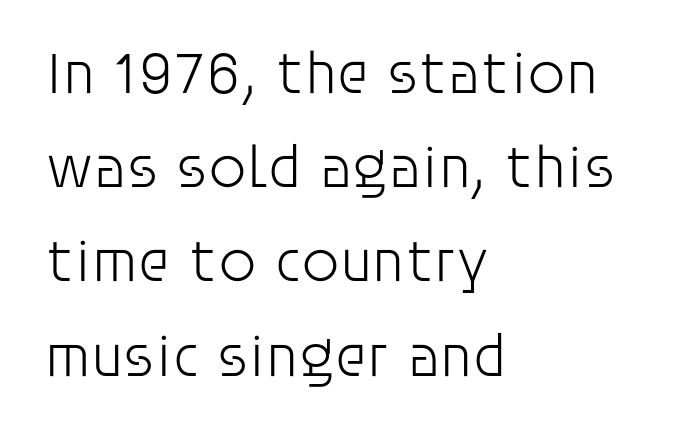
{"serif": "no", "italic": "no", "bold": "no", "weight": "light", "width": "normal", "stroke_contrast": "low", "x_height": "large", "monospaced": "no", "underline": "no", "align": "left", "line_spacing": "normal", "line_spacing_ratio": 1.57, "letter_spacing": "normal", "letter_spacing_em": 0.0, "glyph_px": 60}
